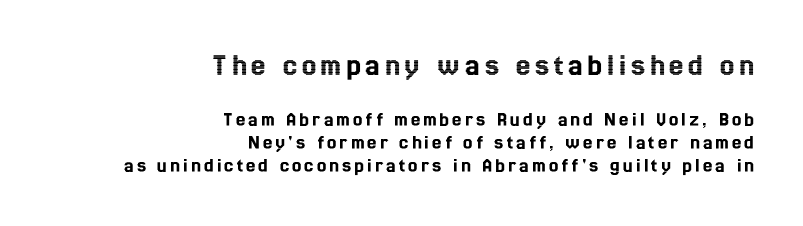
Notice how the stems are strictly vertical — no italics here. Do the characters align in a grid? No, the font is proportional. These lines huddle together more closely than default settings would place them. Bigger letters appear in the top chunk; the bottom chunk is reduced. Leftover space on each line is placed entirely before the opening word. Descenders are the only things crossing below the line.
